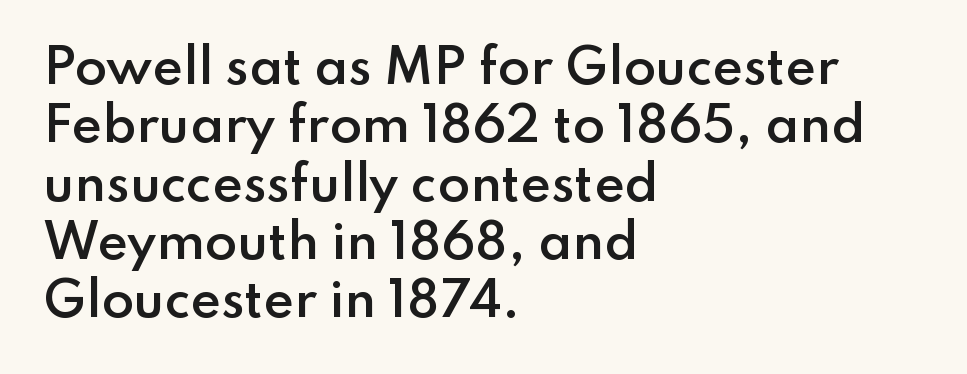
Q: Is the text bold? A: Semi-bold.
Q: Is the text italic (slanted)? A: No, it is upright.
Q: Is the typeface a serif or a sans-serif typeface? A: Sans-serif.
Q: Is the text underlined? A: No.
Q: How is the paragraph aligned? A: Left-aligned.
Q: Is the spacing between letters normal or unusually wide? A: Normal.
Q: Width (condensed, normal, or wide)? A: Normal.
Q: Stroke contrast? A: Low.
Q: x-height? A: Small.
Q: Monospaced? A: No.
